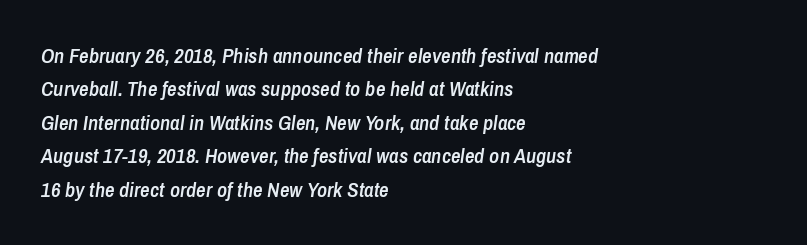
{"italic": "yes", "lean": "right", "slant_degrees": 8, "bold": "semi", "underline": "no", "align": "left", "line_spacing": "normal", "line_spacing_ratio": 1.59, "letter_spacing": "normal", "letter_spacing_em": 0.0, "glyph_px": 21}
